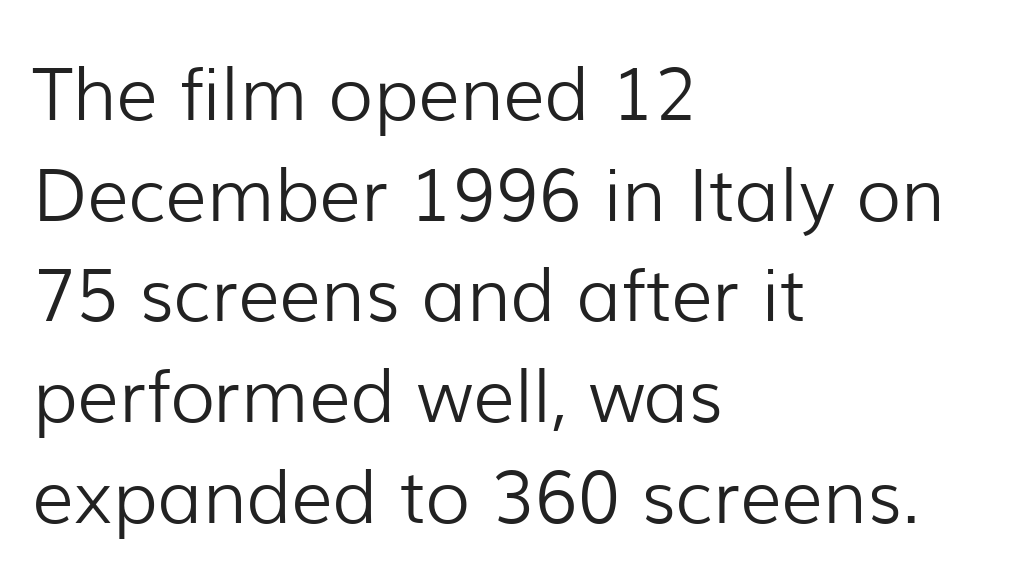
Q: Is the text bold? A: No.
Q: Is the text italic (slanted)? A: No, it is upright.
Q: Is the typeface a serif or a sans-serif typeface? A: Sans-serif.
Q: Is the text underlined? A: No.
Q: How is the paragraph aligned? A: Left-aligned.
Q: Is the spacing between letters normal or unusually wide? A: Normal.
Q: Is the spacing between lines tight, normal or loose? A: Normal.
Q: Width (condensed, normal, or wide)? A: Normal.
Q: Stroke contrast? A: Low.
Q: x-height? A: Medium.
Q: Monospaced? A: No.
